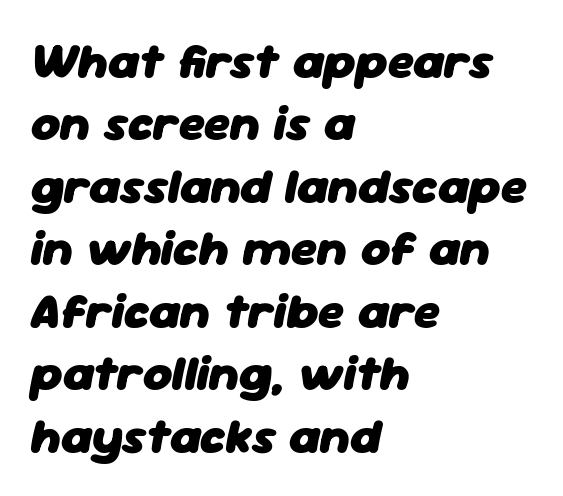
The image shows 50 px heavy type, italic (leaning right); set left-aligned, normal line spacing (1.25x), normal letter spacing, not underlined; low stroke contrast and a medium x-height.
